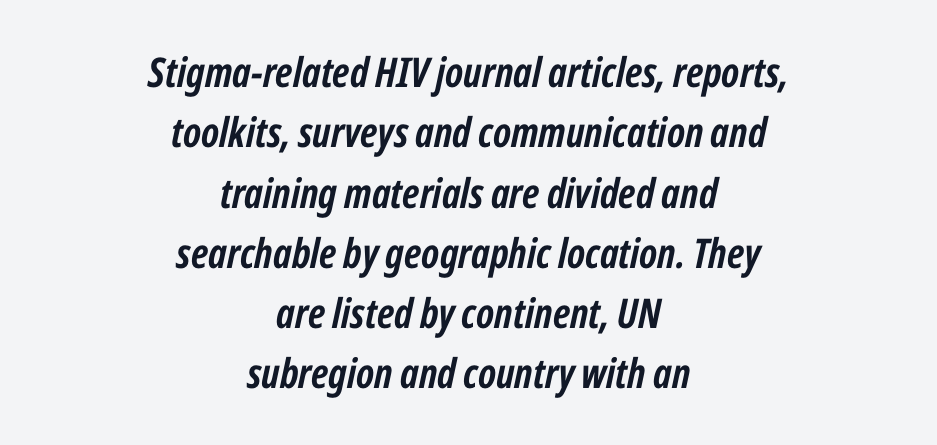
Compared with ordinary roman type, these characters are visibly tilted. One-word summary of the alignment: center. Nothing unusual about the tracking: characters are spaced as the font intends. Reading down the column, the eye jumps a familiar distance to each next line. Anything drawn beneath the words? Only blank space. Notice how thick the strokes are: this is what a full bold looks like.
